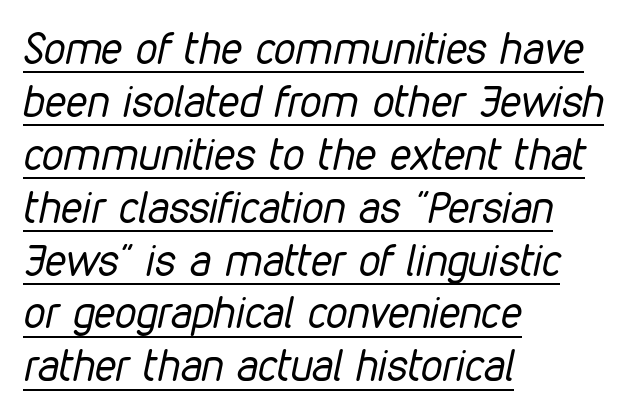
The image shows 43 px regular-weight, condensed type, italic (leaning right); set left-aligned, line spacing 1.23x, normal letter spacing, underlined; low stroke contrast and a medium x-height.
